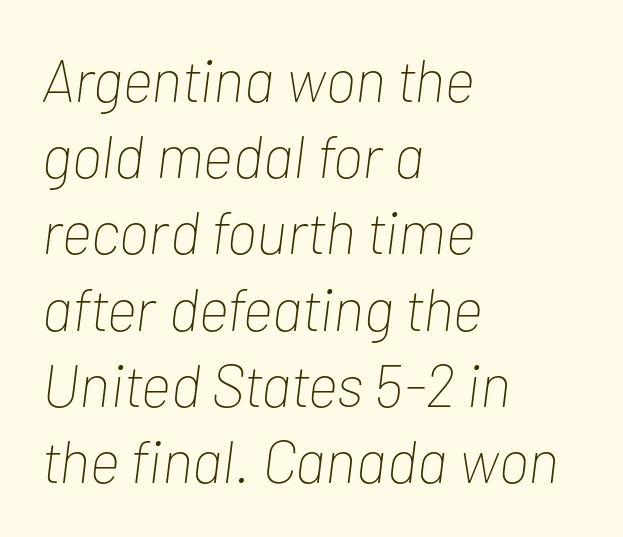
The image shows 60 px thin, condensed type, italic (leaning right); set left-aligned, normal line spacing (1.27x), normal letter spacing, not underlined; low stroke contrast and a medium x-height.
